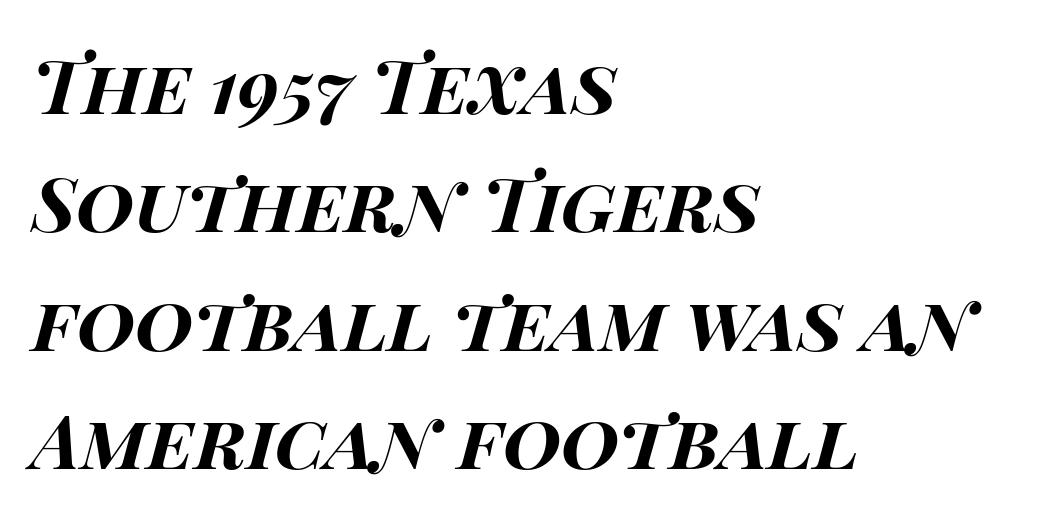
Q: Is the text bold? A: Yes.
Q: Is the text italic (slanted)? A: Yes, it leans right by about 15 degrees.
Q: Is the text underlined? A: No.
Q: How is the paragraph aligned? A: Left-aligned.
Q: Is the spacing between letters normal or unusually wide? A: Normal.
Q: Is the spacing between lines tight, normal or loose? A: Normal.
Q: Width (condensed, normal, or wide)? A: Wide.
Q: Stroke contrast? A: High.
Q: x-height? A: Large.
Q: Monospaced? A: No.
